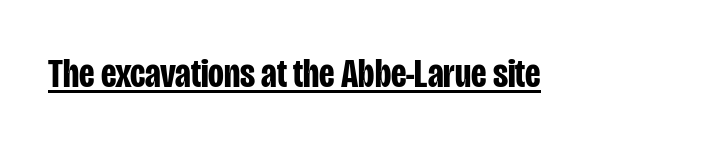
{"serif": "no", "italic": "no", "bold": "yes", "weight": "bold", "width": "condensed", "stroke_contrast": "low", "x_height": "large", "monospaced": "no", "underline": "yes", "letter_spacing": "normal", "letter_spacing_em": 0.0, "glyph_px": 41}
